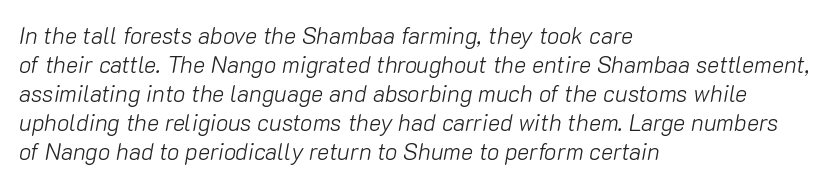
{"italic": "yes", "lean": "right", "slant_degrees": 10, "bold": "no", "underline": "no", "align": "left", "line_spacing": "normal", "line_spacing_ratio": 1.26, "letter_spacing": "normal", "letter_spacing_em": 0.0, "glyph_px": 23}
